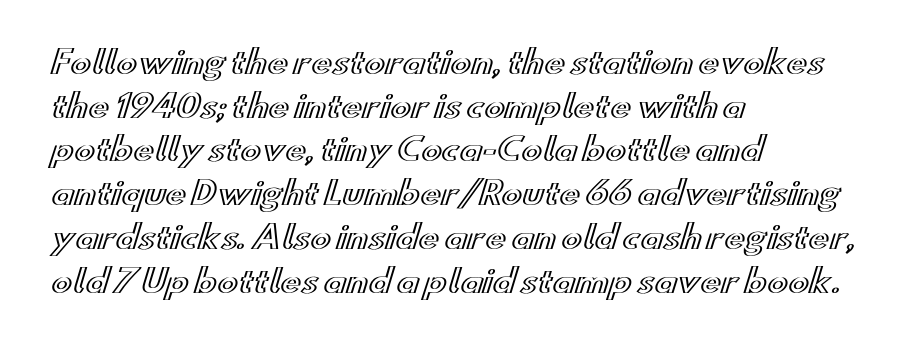
Varying glyph widths throughout — classic text-font behaviour. The leading is moderate, giving the passage an even texture. The passage is arranged the way most books set body copy — flush left. What stands out about the letter spacing? Nothing — it is the standard amount.
